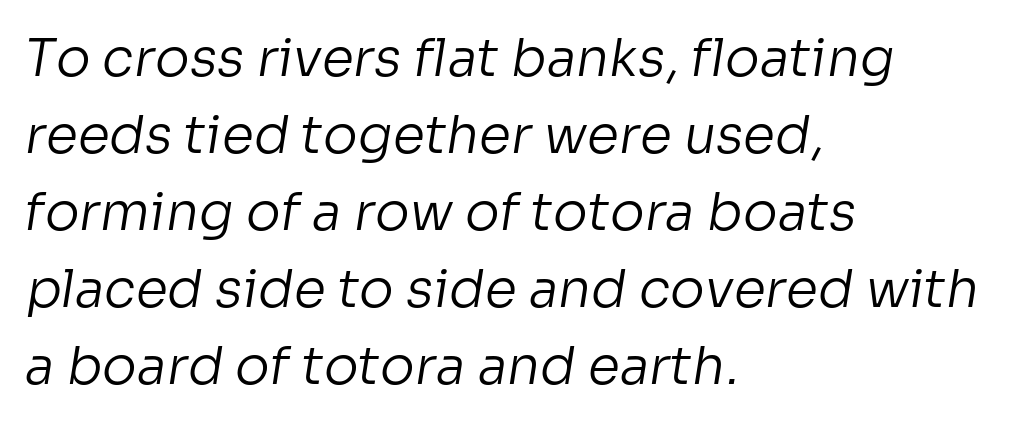
{"serif": "no", "bold": "no", "weight": "regular", "width": "normal", "stroke_contrast": "low", "x_height": "medium", "monospaced": "no", "underline": "no", "align": "left", "line_spacing": "normal", "line_spacing_ratio": 1.48, "letter_spacing": "normal", "letter_spacing_em": 0.0, "glyph_px": 52}
